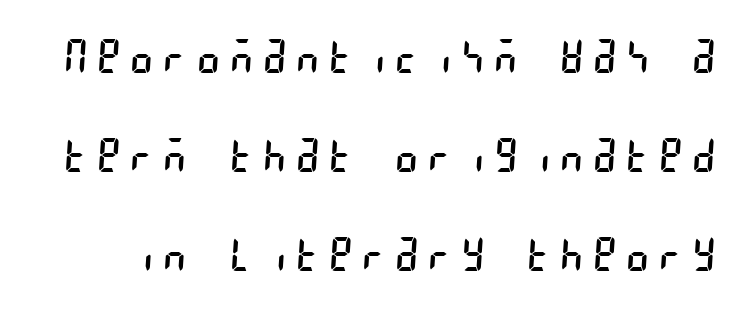
{"serif": "no", "bold": "no", "weight": "regular", "width": "condensed", "stroke_contrast": "low", "x_height": "large", "underline": "no", "line_spacing": "loose", "line_spacing_ratio": 2.15, "letter_spacing": "wide", "letter_spacing_em": 0.25, "glyph_px": 46}
